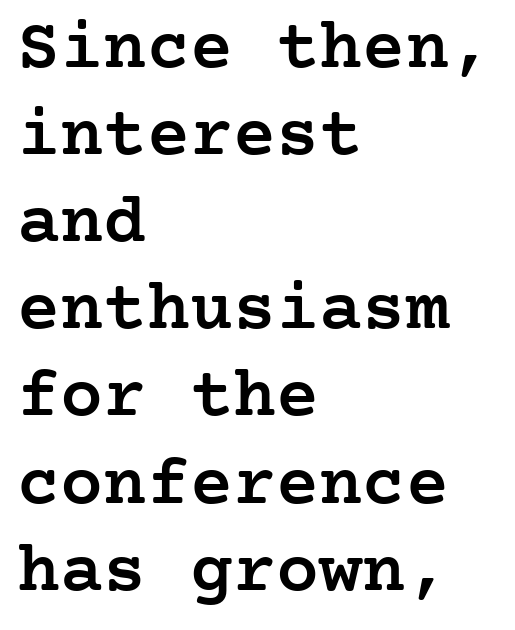
{"serif": "yes", "italic": "no", "bold": "semi", "weight": "semibold", "width": "normal", "stroke_contrast": "low", "x_height": "medium", "underline": "no", "align": "left", "line_spacing_ratio": 1.21, "letter_spacing": "normal", "letter_spacing_em": 0.0, "glyph_px": 72}
